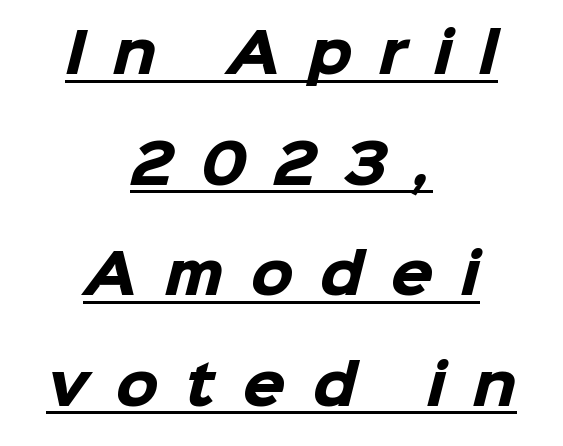
The image shows 55 px heavy sans-serif type; set centered, loose line spacing (2.01x), unusually wide letter spacing (+0.49 em), underlined; low stroke contrast and a medium x-height.
